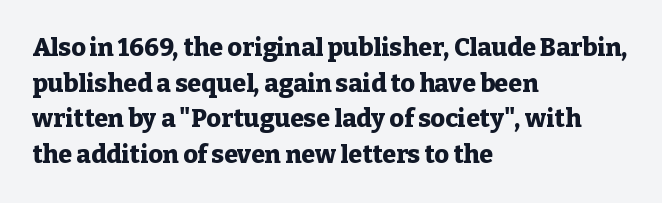
Q: Is the text bold? A: Yes.
Q: Is the text italic (slanted)? A: No, it is upright.
Q: Is the text underlined? A: No.
Q: How is the paragraph aligned? A: Left-aligned.
Q: Is the spacing between letters normal or unusually wide? A: Normal.
Q: Is the spacing between lines tight, normal or loose? A: Normal.
